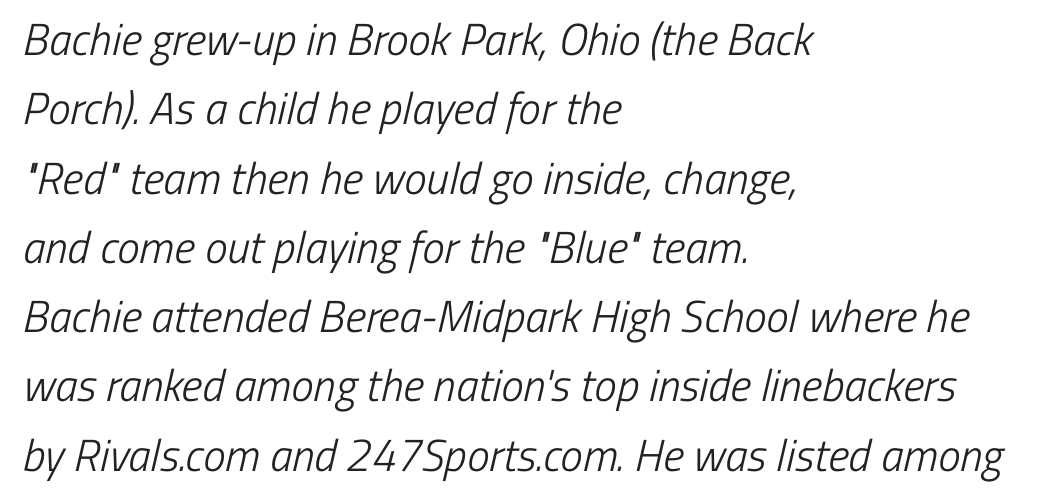
Q: Is the text bold? A: No.
Q: Is the typeface a serif or a sans-serif typeface? A: Sans-serif.
Q: Is the text underlined? A: No.
Q: How is the paragraph aligned? A: Left-aligned.
Q: Is the spacing between letters normal or unusually wide? A: Normal.
Q: Is the spacing between lines tight, normal or loose? A: Normal.
Q: Width (condensed, normal, or wide)? A: Condensed.
Q: Stroke contrast? A: Low.
Q: x-height? A: Medium.
Q: Monospaced? A: No.
